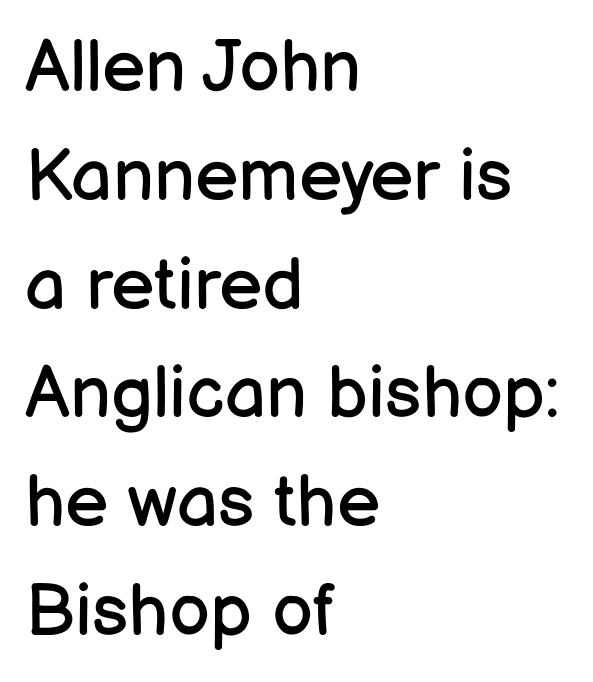
Q: Is the text bold? A: No.
Q: Is the text italic (slanted)? A: No, it is upright.
Q: Is the typeface a serif or a sans-serif typeface? A: Sans-serif.
Q: Is the text underlined? A: No.
Q: How is the paragraph aligned? A: Left-aligned.
Q: Is the spacing between letters normal or unusually wide? A: Normal.
Q: Is the spacing between lines tight, normal or loose? A: Normal.
Q: Width (condensed, normal, or wide)? A: Normal.
Q: Stroke contrast? A: Low.
Q: x-height? A: Medium.
Q: Monospaced? A: No.
